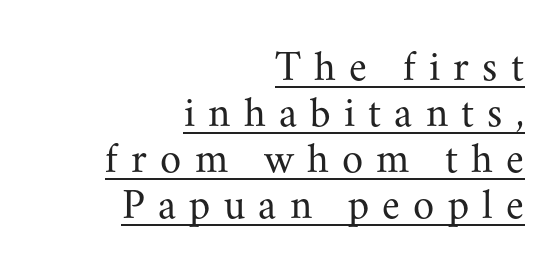
Q: Is the text bold? A: No.
Q: Is the text italic (slanted)? A: No, it is upright.
Q: Is the typeface a serif or a sans-serif typeface? A: Serif.
Q: Is the text underlined? A: Yes.
Q: How is the paragraph aligned? A: Right-aligned.
Q: Is the spacing between letters normal or unusually wide? A: Unusually wide.
Q: Is the spacing between lines tight, normal or loose? A: Tight.
Q: Width (condensed, normal, or wide)? A: Normal.
Q: Stroke contrast? A: Medium.
Q: x-height? A: Small.
Q: Monospaced? A: No.
